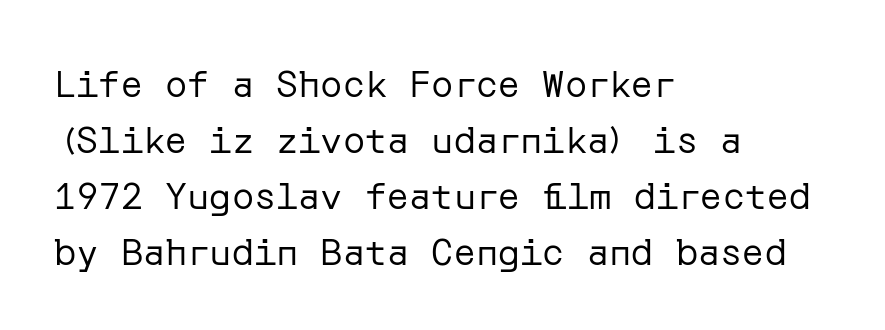
{"serif": "no", "italic": "no", "bold": "no", "weight": "regular", "width": "normal", "stroke_contrast": "low", "x_height": "medium", "underline": "no", "align": "left", "line_spacing": "normal", "line_spacing_ratio": 1.51, "letter_spacing": "normal", "letter_spacing_em": 0.0, "glyph_px": 37}
